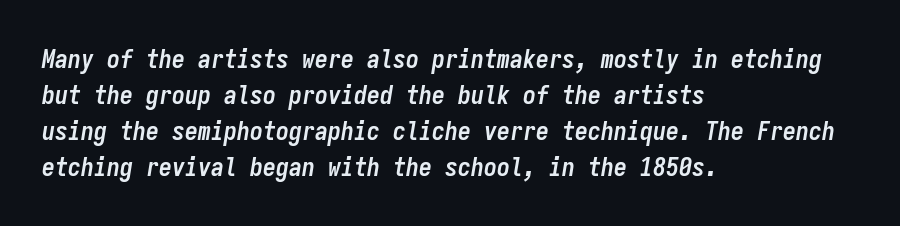
Line spacing here is normal. Plenty of ink on the page — the face is bold. Each line starts at the same left margin while the right side varies. The letters are slanted; this is an italic face. Inter-character spacing is left at the font's built-in metrics.
